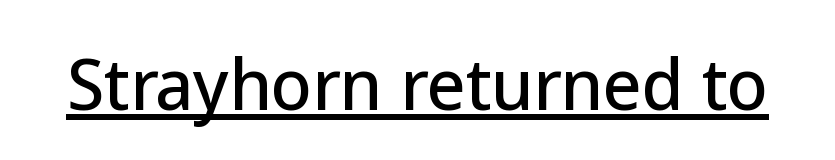
{"serif": "no", "italic": "no", "width": "normal", "stroke_contrast": "low", "x_height": "medium", "monospaced": "no", "underline": "yes", "letter_spacing": "normal", "letter_spacing_em": 0.0, "glyph_px": 67}
